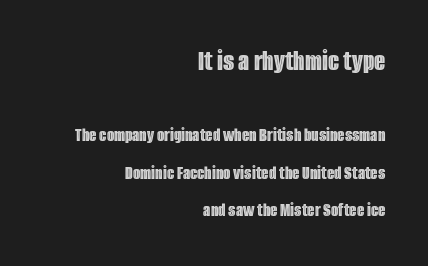
Q: Is the text italic (slanted)? A: No, it is upright.
Q: Is the text underlined? A: No.
Q: How is the paragraph aligned? A: Right-aligned.
Q: Is the spacing between letters normal or unusually wide? A: Normal.
Q: Is the spacing between lines tight, normal or loose? A: Loose.
Q: Which block of text is set in a larger size, the first (top) or the second (bottom)? A: The first (top) one.
Q: Width (condensed, normal, or wide)? A: Condensed.
Q: x-height? A: Large.
Q: Monospaced? A: No.
